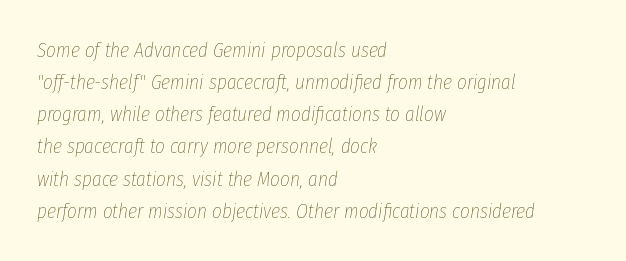
Q: Is the text bold? A: No.
Q: Is the text italic (slanted)? A: Yes, it leans right by about 8 degrees.
Q: Is the text underlined? A: No.
Q: How is the paragraph aligned? A: Left-aligned.
Q: Is the spacing between letters normal or unusually wide? A: Normal.
Q: Is the spacing between lines tight, normal or loose? A: Normal.
